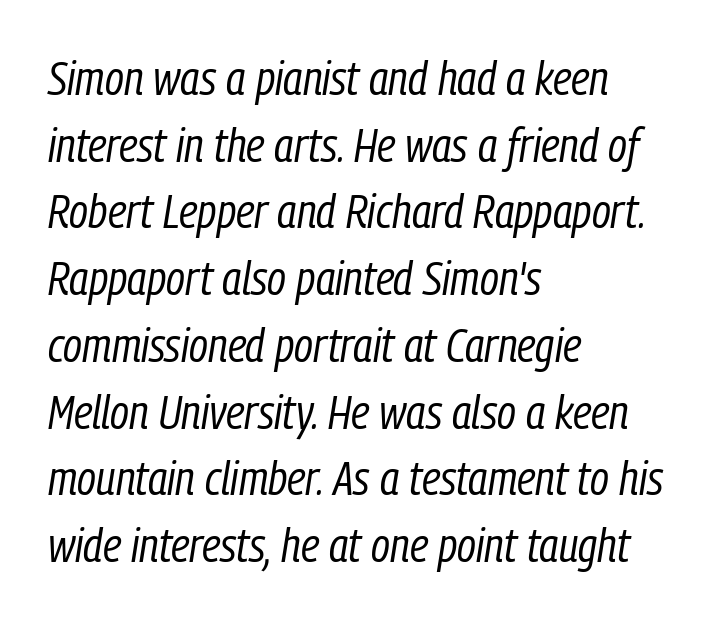
{"italic": "yes", "lean": "right", "slant_degrees": 9, "bold": "no", "weight": "regular", "width": "condensed", "stroke_contrast": "low", "x_height": "medium", "monospaced": "no", "underline": "no", "align": "left", "line_spacing": "normal", "line_spacing_ratio": 1.39, "letter_spacing": "normal", "letter_spacing_em": 0.0, "glyph_px": 48}
